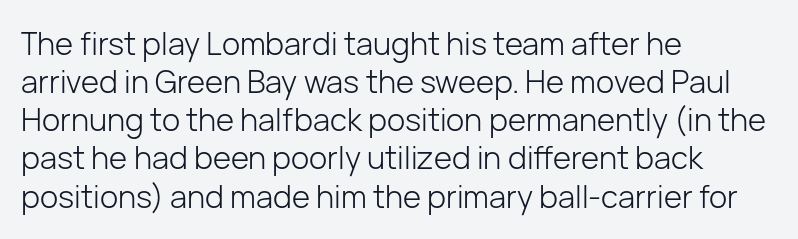
The image shows 31 px light sans-serif type, upright; set left-aligned, line spacing 1.23x, normal letter spacing, not underlined; low stroke contrast and a medium x-height.
